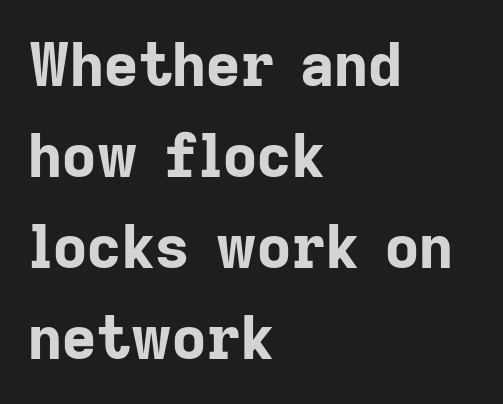
The image shows 59 px bold sans-serif type, upright; set left-aligned, normal line spacing (1.54x), normal letter spacing, not underlined; low stroke contrast and a medium x-height.
